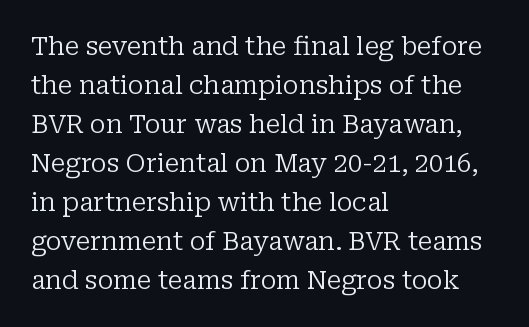
Q: Is the text bold? A: No.
Q: Is the text italic (slanted)? A: No, it is upright.
Q: Is the text underlined? A: No.
Q: How is the paragraph aligned? A: Left-aligned.
Q: Is the spacing between letters normal or unusually wide? A: Normal.
Q: Is the spacing between lines tight, normal or loose? A: Normal.
